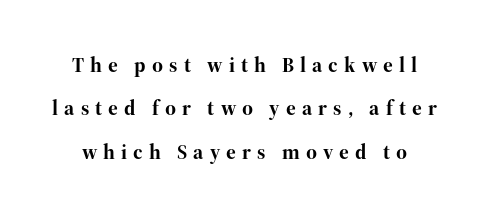
Look at the tracking — it's clearly loosened, letters drifting apart. In terms of posture, this sample is upright. Summary of vertical rhythm: relaxed, with wide interline spacing. Bold? Absolutely — the strokes are thick and heavy. Honestly, there is no underline to notice here at all.
